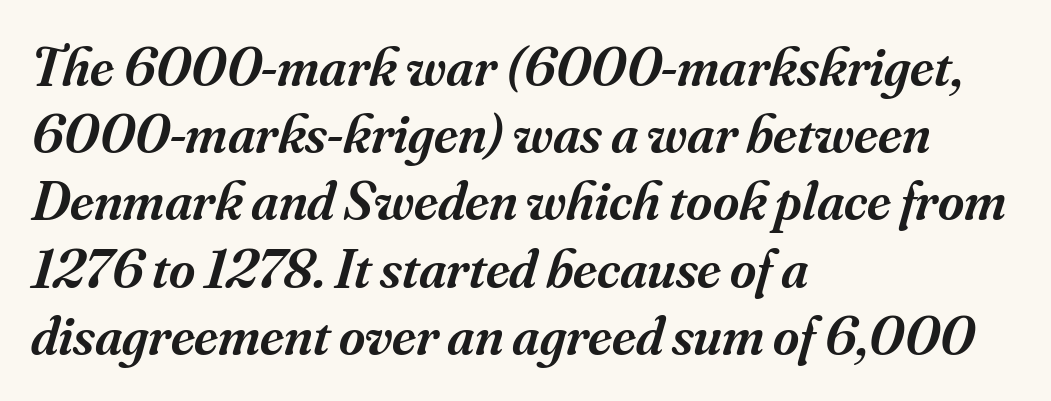
Q: Is the text bold? A: Semi-bold.
Q: Is the text italic (slanted)? A: Yes, it leans right by about 16 degrees.
Q: Is the typeface a serif or a sans-serif typeface? A: Serif.
Q: Is the text underlined? A: No.
Q: How is the paragraph aligned? A: Left-aligned.
Q: Is the spacing between letters normal or unusually wide? A: Normal.
Q: Width (condensed, normal, or wide)? A: Normal.
Q: Stroke contrast? A: Medium.
Q: x-height? A: Small.
Q: Monospaced? A: No.
